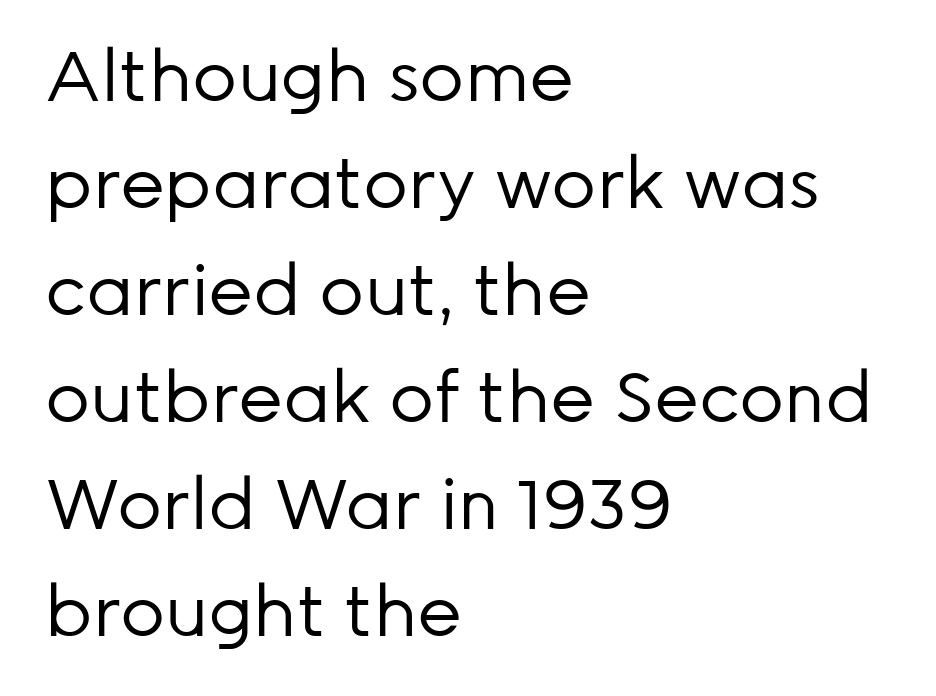
{"serif": "no", "italic": "no", "bold": "no", "weight": "regular", "width": "normal", "stroke_contrast": "low", "x_height": "medium", "monospaced": "no", "underline": "no", "align": "left", "line_spacing": "normal", "line_spacing_ratio": 1.53, "letter_spacing": "normal", "letter_spacing_em": 0.0, "glyph_px": 70}
